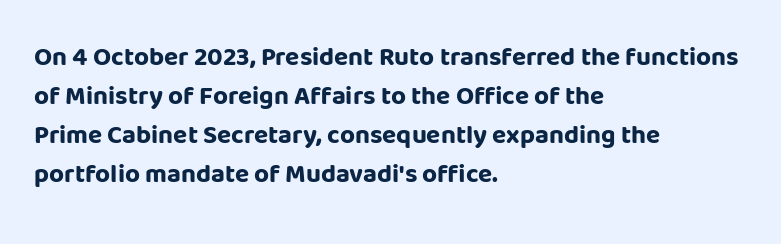
Q: Is the text bold? A: Yes.
Q: Is the text italic (slanted)? A: No, it is upright.
Q: Is the text underlined? A: No.
Q: How is the paragraph aligned? A: Left-aligned.
Q: Is the spacing between letters normal or unusually wide? A: Normal.
Q: Is the spacing between lines tight, normal or loose? A: Normal.
